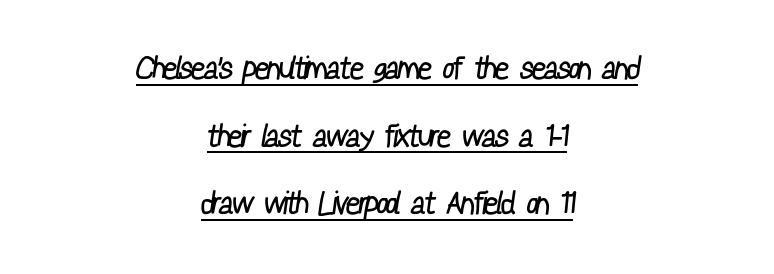
Looks like regular typesetting: each glyph gets only the width it needs. The whitespace from short lines is split evenly between both sides. The strokes are not fattened; the text isn't bold. Decoration check: the copy is underlined. Glyph-to-glyph distance matches everyday printed text.
